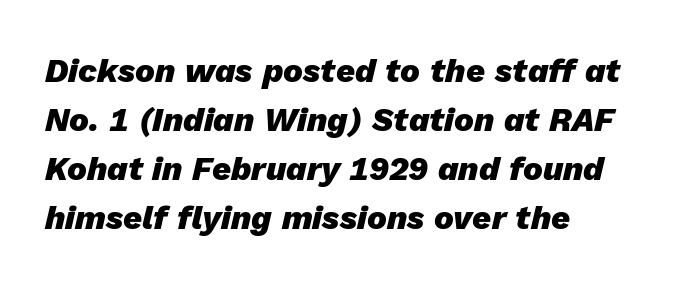
{"italic": "yes", "lean": "right", "slant_degrees": 13, "bold": "yes", "weight": "heavy", "width": "normal", "stroke_contrast": "low", "x_height": "medium", "monospaced": "no", "underline": "no", "align": "left", "line_spacing": "normal", "line_spacing_ratio": 1.48, "letter_spacing": "normal", "letter_spacing_em": 0.0, "glyph_px": 33}
